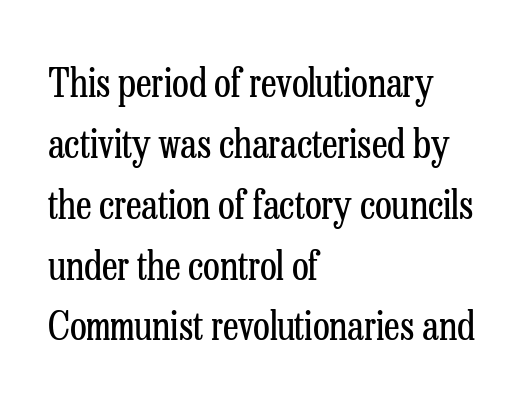
Reading down the block, your eye returns to a fixed left position each line. Varying glyph widths throughout — classic text-font behaviour. Stroke mass is kept to a normal reading level or below. The space between consecutive lines is moderate. The area under the type is left untouched.
